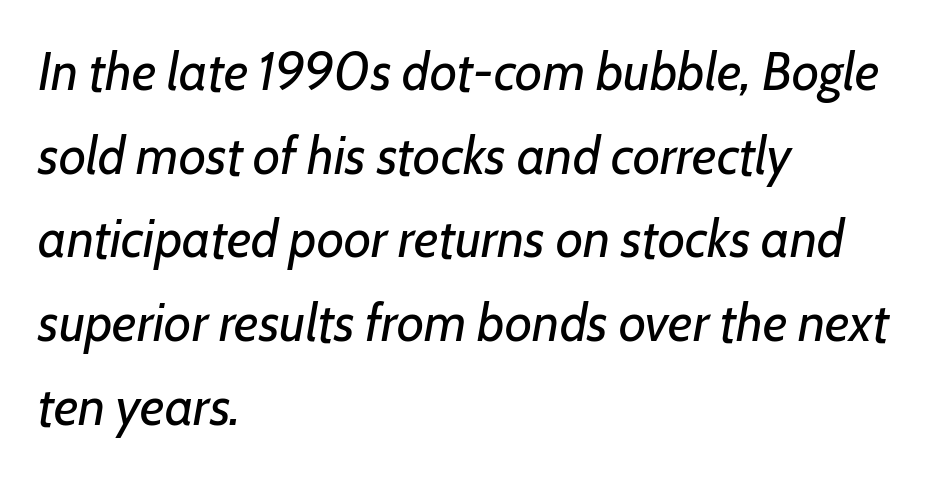
The whole block is typeset with a tilt. The passage shown is typed in a proportional face where columns would drift. The baseline area is clear. This rendering uses left alignment, leaving the right contour irregular. Compared with a typical body face, this is equally light or lighter still.
